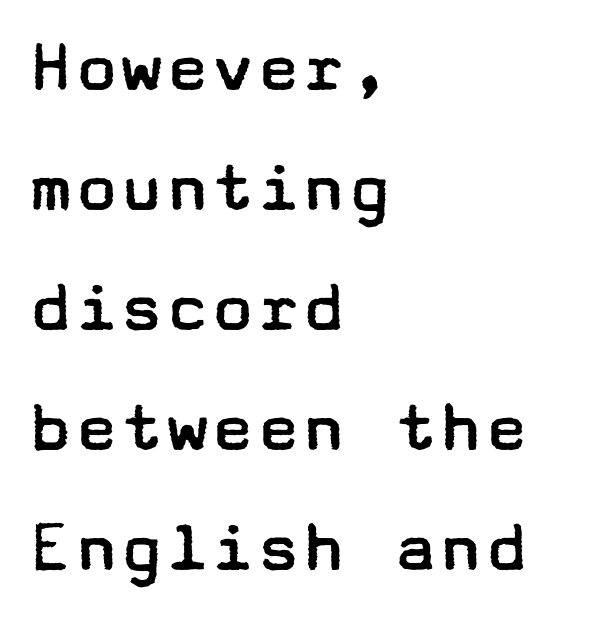
The image shows 76 px regular-weight, wide sans-serif type, upright; set left-aligned, normal line spacing (1.58x), normal letter spacing, not underlined; low stroke contrast and a medium x-height.
